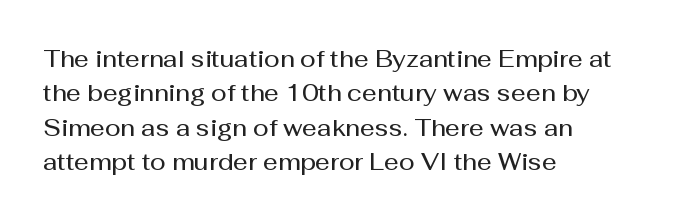
The setting favours the left margin, as ordinary paragraphs usually do. Words float on clear page, feet unadorned. If you measured baseline to baseline, you'd find a middling distance. These words are printed semibold, heavier than regular yet not bold. Does the lettering tilt? It doesn't — this is upright.
